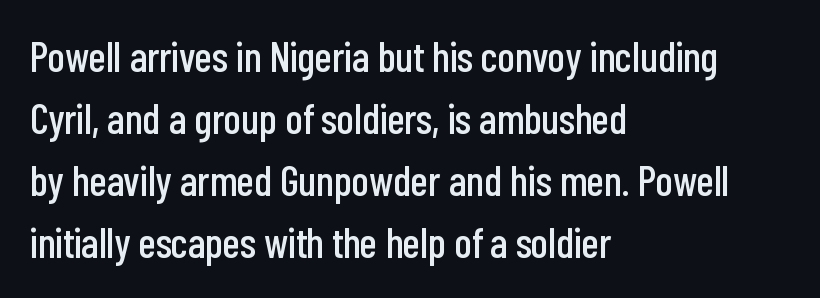
{"serif": "no", "italic": "no", "width": "condensed", "stroke_contrast": "low", "x_height": "medium", "monospaced": "no", "underline": "no", "align": "left", "line_spacing": "normal", "line_spacing_ratio": 1.48, "letter_spacing": "normal", "letter_spacing_em": 0.0, "glyph_px": 42}
